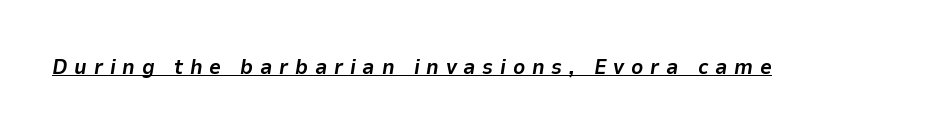
Every word sits above its own underline. Compared with ordinary roman type, these characters are visibly tilted. The letters are spread apart with noticeably loose tracking. Stroke thickness is high; the sample reads as a true bold.
